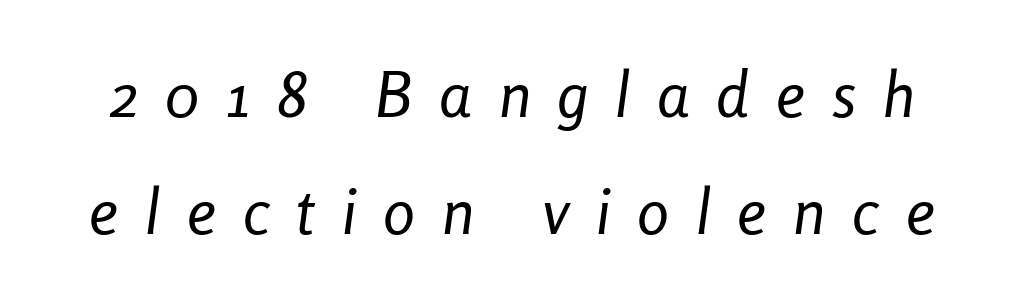
The image shows 64 px regular-weight, condensed type, italic (leaning right); set line spacing 1.83x, unusually wide letter spacing (+0.42 em), not underlined; low stroke contrast and a medium x-height.
